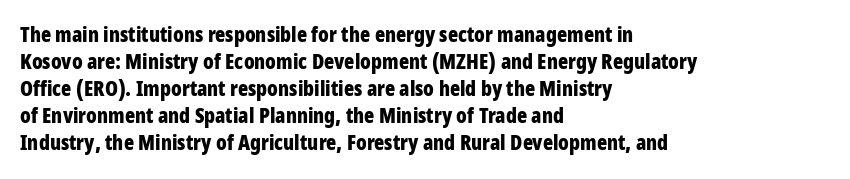
Q: Is the text bold? A: Yes.
Q: Is the text italic (slanted)? A: No, it is upright.
Q: Is the text underlined? A: No.
Q: How is the paragraph aligned? A: Left-aligned.
Q: Is the spacing between letters normal or unusually wide? A: Normal.
Q: Is the spacing between lines tight, normal or loose? A: Normal.
